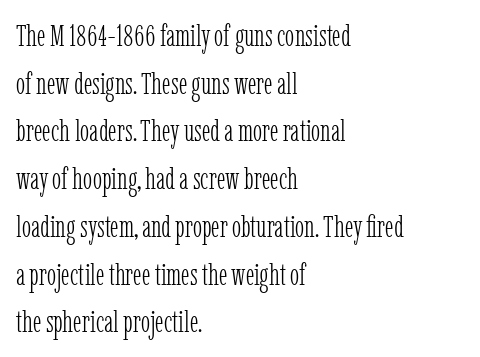
Leading matches the norm, producing a regular column. Each row of text sits above clean, open space. This rendering leaves character spacing at its baseline value. Does the copy run flush right? No — it runs flush left.
